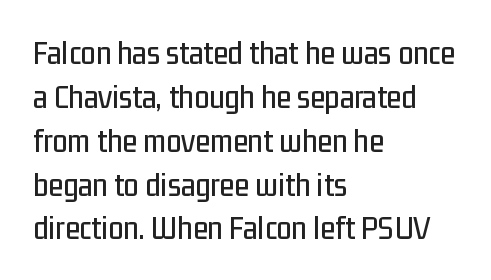
Q: Is the text italic (slanted)? A: No, it is upright.
Q: Is the typeface a serif or a sans-serif typeface? A: Sans-serif.
Q: Is the text underlined? A: No.
Q: How is the paragraph aligned? A: Left-aligned.
Q: Is the spacing between letters normal or unusually wide? A: Normal.
Q: Is the spacing between lines tight, normal or loose? A: Normal.
Q: Width (condensed, normal, or wide)? A: Condensed.
Q: Stroke contrast? A: Low.
Q: x-height? A: Medium.
Q: Monospaced? A: No.
